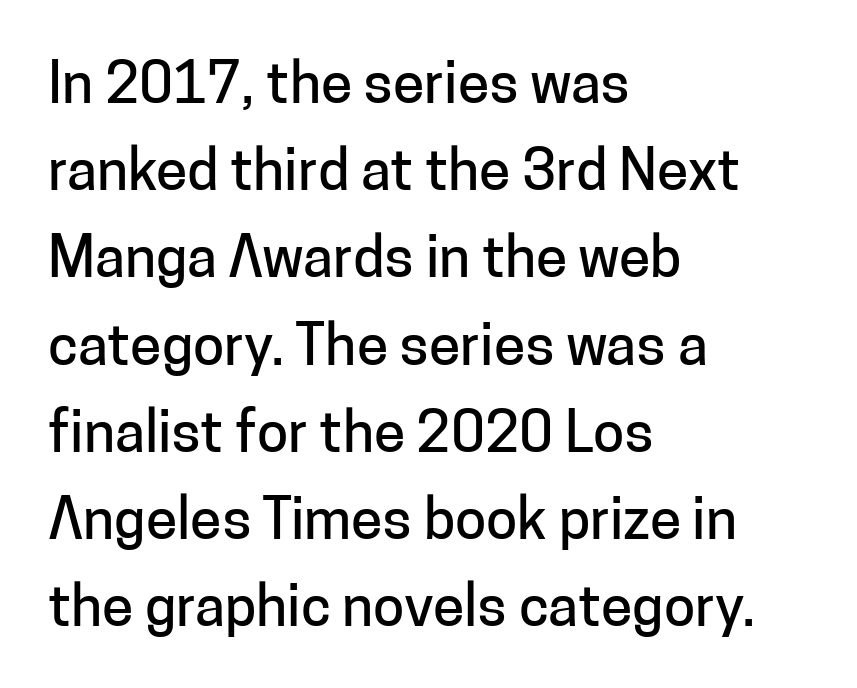
Q: Is the text italic (slanted)? A: No, it is upright.
Q: Is the typeface a serif or a sans-serif typeface? A: Sans-serif.
Q: Is the text underlined? A: No.
Q: How is the paragraph aligned? A: Left-aligned.
Q: Is the spacing between letters normal or unusually wide? A: Normal.
Q: Is the spacing between lines tight, normal or loose? A: Normal.
Q: Width (condensed, normal, or wide)? A: Normal.
Q: Stroke contrast? A: Low.
Q: x-height? A: Medium.
Q: Monospaced? A: No.
